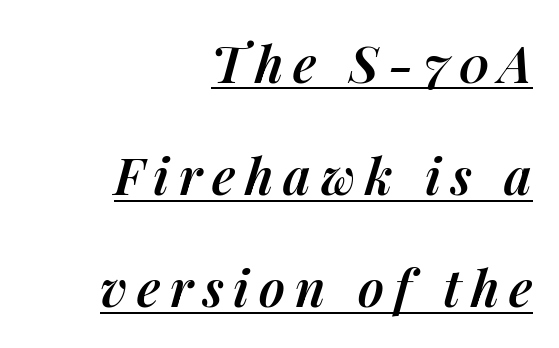
Horizontally, the lines are justified to the trailing edge only. Is there an underline? Yes — a line sits under the letters. Moderately thickened strokes mark this as semibold type. A great deal of white space separates one row of letters from the next. Do the characters align in a grid? No, the font is proportional. Does the lettering tilt? It does — this is italic.
